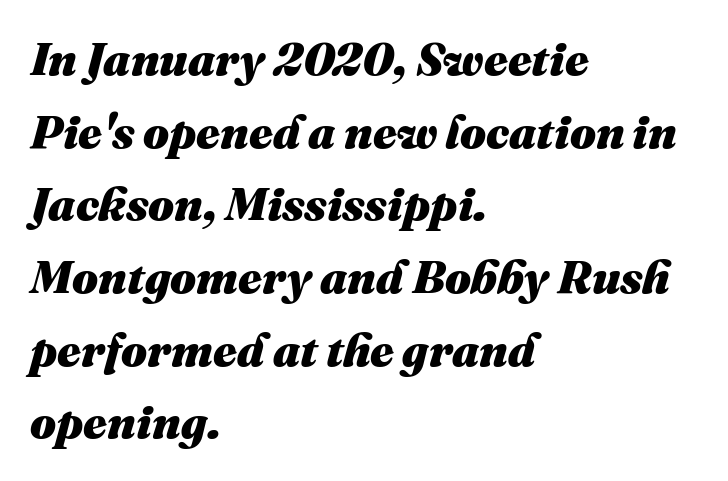
The image shows 46 px heavy type, italic (leaning right); set left-aligned, normal line spacing (1.58x), normal letter spacing, not underlined; medium stroke contrast and a medium x-height.
